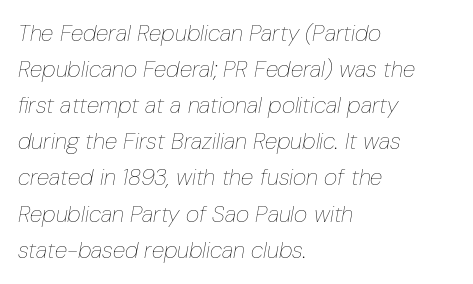
Q: Is the text bold? A: No.
Q: Is the text italic (slanted)? A: Yes, it leans right by about 10 degrees.
Q: Is the text underlined? A: No.
Q: How is the paragraph aligned? A: Left-aligned.
Q: Is the spacing between letters normal or unusually wide? A: Normal.
Q: Is the spacing between lines tight, normal or loose? A: Normal.
